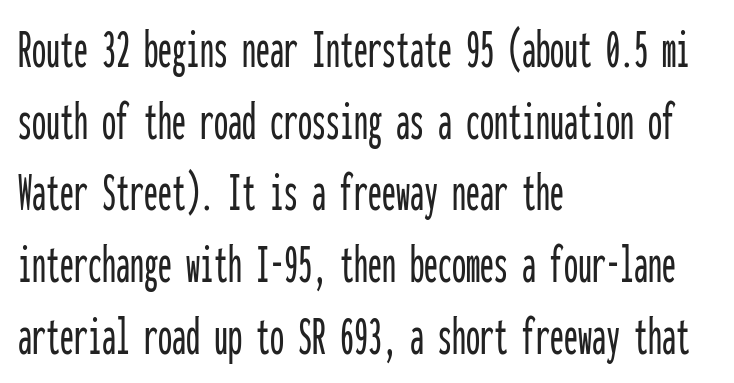
{"serif": "no", "italic": "no", "width": "condensed", "stroke_contrast": "low", "x_height": "medium", "monospaced": "yes", "underline": "no", "align": "left", "line_spacing": "normal", "line_spacing_ratio": 1.28, "letter_spacing": "normal", "letter_spacing_em": 0.0, "glyph_px": 56}
